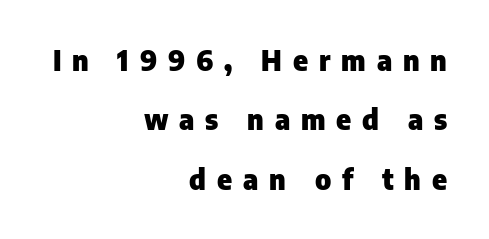
The image shows 28 px heavy sans-serif type, upright; set right-aligned, loose line spacing (2.12x), unusually wide letter spacing (+0.39 em), not underlined; low stroke contrast and a medium x-height.
